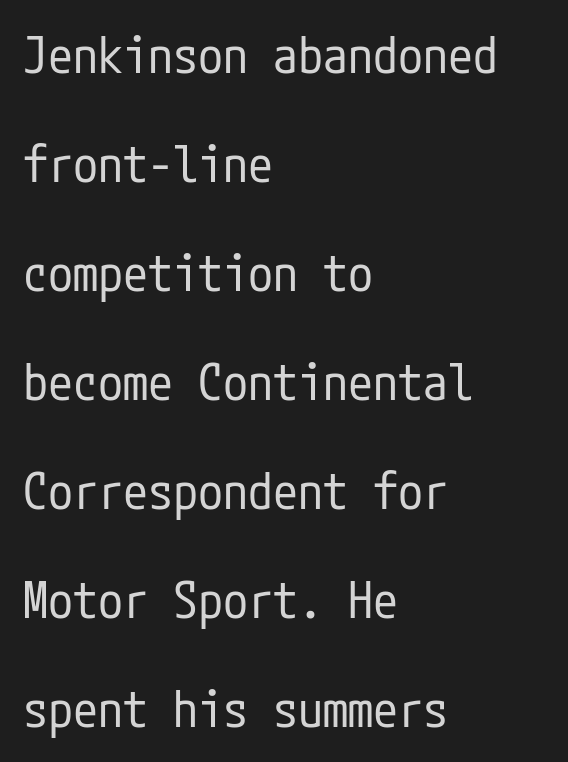
Every row of glyphs begins at an identical x-position on the left. Inter-character spacing is left at the font's built-in metrics. Nope, no serifs anywhere on these letters. Honestly, the rows look like they've been pulled way apart. The typeface has the unassuming heft of standard copy or less. The foot of each line stays bare and open.
